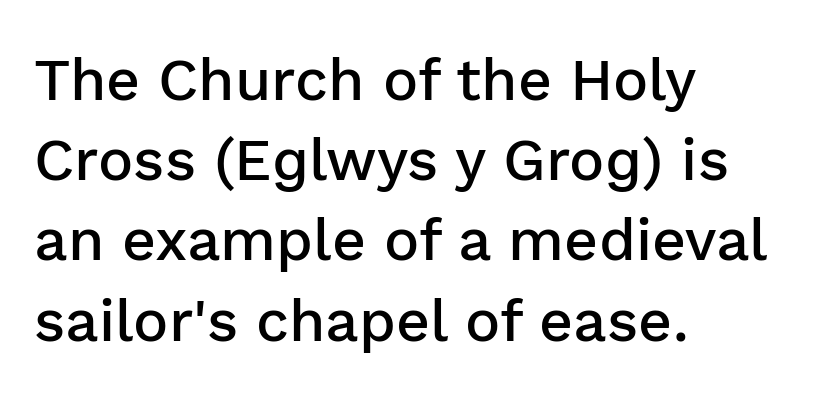
Q: Is the text bold? A: Semi-bold.
Q: Is the text italic (slanted)? A: No, it is upright.
Q: Is the typeface a serif or a sans-serif typeface? A: Sans-serif.
Q: Is the text underlined? A: No.
Q: How is the paragraph aligned? A: Left-aligned.
Q: Is the spacing between letters normal or unusually wide? A: Normal.
Q: Is the spacing between lines tight, normal or loose? A: Normal.
Q: Width (condensed, normal, or wide)? A: Normal.
Q: Stroke contrast? A: Low.
Q: x-height? A: Medium.
Q: Monospaced? A: No.
